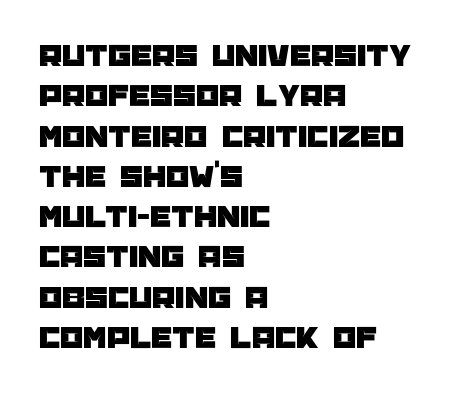
Q: Is the text italic (slanted)? A: No, it is upright.
Q: Is the typeface a serif or a sans-serif typeface? A: Sans-serif.
Q: Is the text underlined? A: No.
Q: How is the paragraph aligned? A: Left-aligned.
Q: Is the spacing between letters normal or unusually wide? A: Normal.
Q: Width (condensed, normal, or wide)? A: Normal.
Q: Stroke contrast? A: Low.
Q: x-height? A: Large.
Q: Monospaced? A: No.
